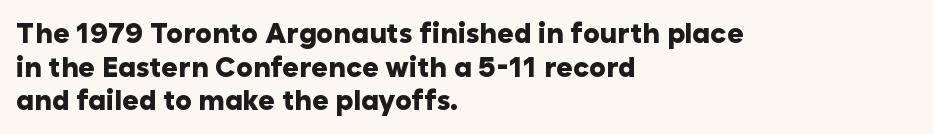
Tall strokes in this sample are plumb rather than angled. The typeface chosen for these lines omits serifs. Proportional: the letters do not fall into vertical columns. Between one letter and the next there's only the usual sliver of space. How heavy is the stroke? Heavy — this is a bold.
